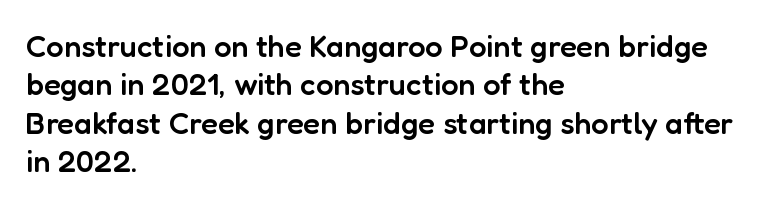
Q: Is the text bold? A: Semi-bold.
Q: Is the text italic (slanted)? A: No, it is upright.
Q: Is the typeface a serif or a sans-serif typeface? A: Sans-serif.
Q: Is the text underlined? A: No.
Q: How is the paragraph aligned? A: Left-aligned.
Q: Is the spacing between letters normal or unusually wide? A: Normal.
Q: Width (condensed, normal, or wide)? A: Normal.
Q: Stroke contrast? A: Low.
Q: x-height? A: Medium.
Q: Monospaced? A: No.
